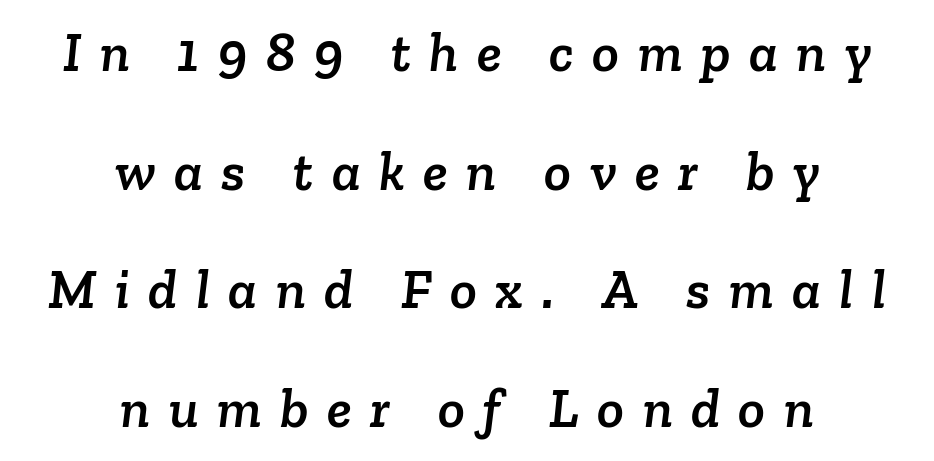
Looks like regular typesetting: each glyph gets only the width it needs. Font category for this specimen: serif. This rendering uses center alignment, leaving both contours irregular but symmetric. Descenders are the only things crossing below the line.
